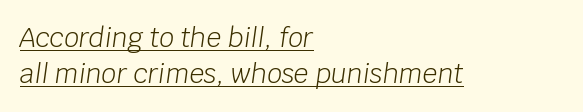
Q: Is the text bold? A: No.
Q: Is the text italic (slanted)? A: Yes, it leans right by about 8 degrees.
Q: Is the text underlined? A: Yes.
Q: How is the paragraph aligned? A: Left-aligned.
Q: Is the spacing between letters normal or unusually wide? A: Normal.
Q: Is the spacing between lines tight, normal or loose? A: Normal.
